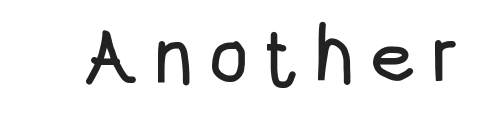
The image shows 80 px condensed sans-serif type, upright; set not underlined; low stroke contrast and a large x-height.
